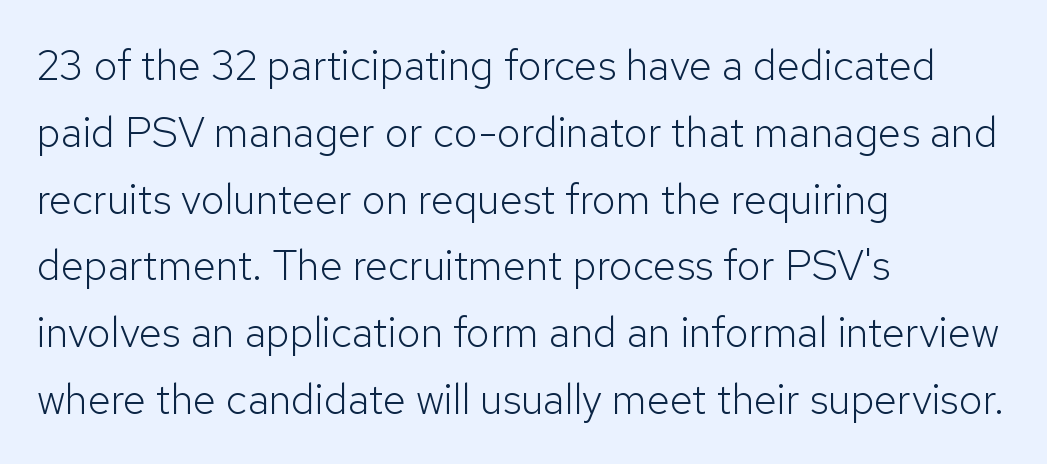
Q: Is the text bold? A: No.
Q: Is the text italic (slanted)? A: No, it is upright.
Q: Is the typeface a serif or a sans-serif typeface? A: Sans-serif.
Q: Is the text underlined? A: No.
Q: How is the paragraph aligned? A: Left-aligned.
Q: Is the spacing between letters normal or unusually wide? A: Normal.
Q: Is the spacing between lines tight, normal or loose? A: Normal.
Q: Width (condensed, normal, or wide)? A: Normal.
Q: Stroke contrast? A: Low.
Q: x-height? A: Medium.
Q: Monospaced? A: No.
